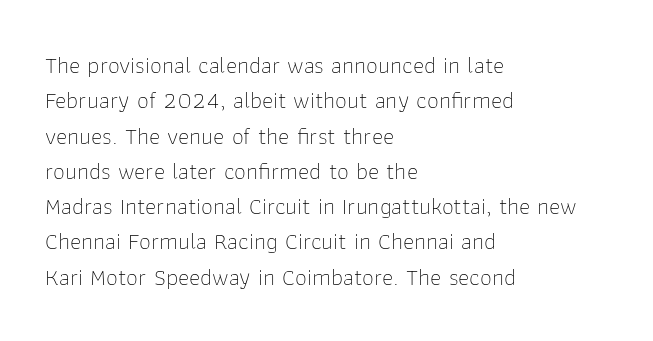
The image shows 24 px text type, upright; set left-aligned, normal line spacing (1.47x), normal letter spacing, not underlined.
